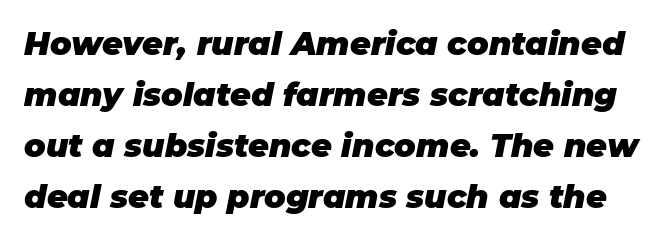
The image shows 32 px heavy type, italic (leaning right); set normal line spacing (1.59x), normal letter spacing, not underlined; low stroke contrast and a large x-height.
